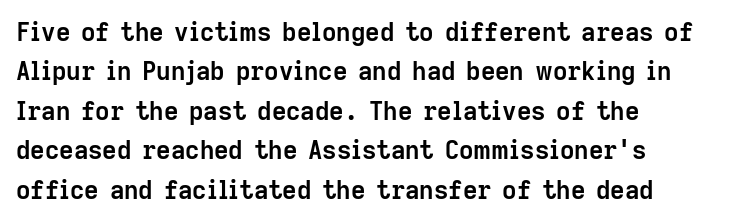
The image shows 25 px bold type, upright; set left-aligned, normal line spacing (1.58x), normal letter spacing, not underlined.
